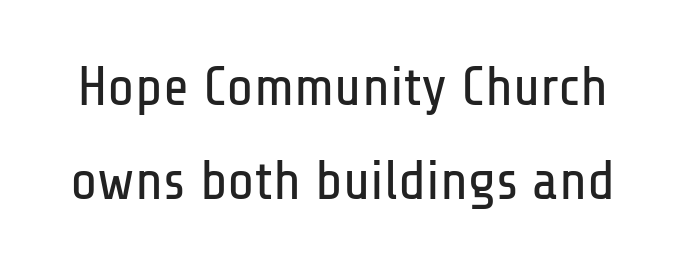
The image shows 56 px regular-weight, condensed sans-serif type, upright; set normal line spacing (1.67x), normal letter spacing, not underlined; low stroke contrast and a medium x-height.
